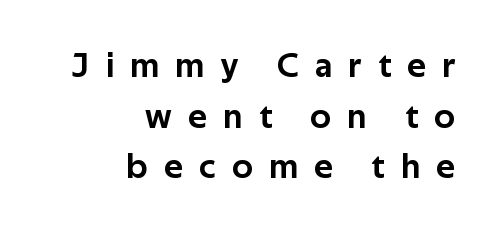
The image shows 35 px sans-serif type, upright; set right-aligned, normal line spacing (1.45x), unusually wide letter spacing (+0.47 em), not underlined; low stroke contrast and a medium x-height.
